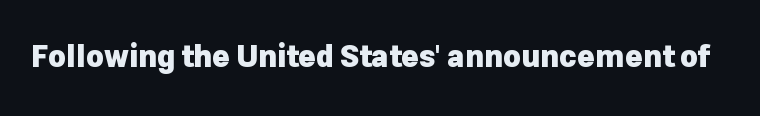
{"serif": "no", "italic": "no", "bold": "yes", "weight": "heavy", "width": "normal", "stroke_contrast": "low", "x_height": "medium", "monospaced": "no", "underline": "no", "letter_spacing": "normal", "letter_spacing_em": 0.0, "glyph_px": 30}
